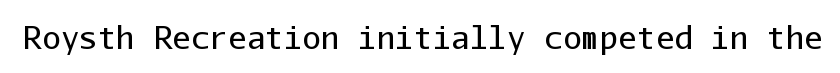
Italic: no, the glyphs are upright roman. Typographically, this falls in the sans-serif category. Inter-character spacing is left at the font's built-in metrics. Letters have the restrained weight of plain body copy at most.
